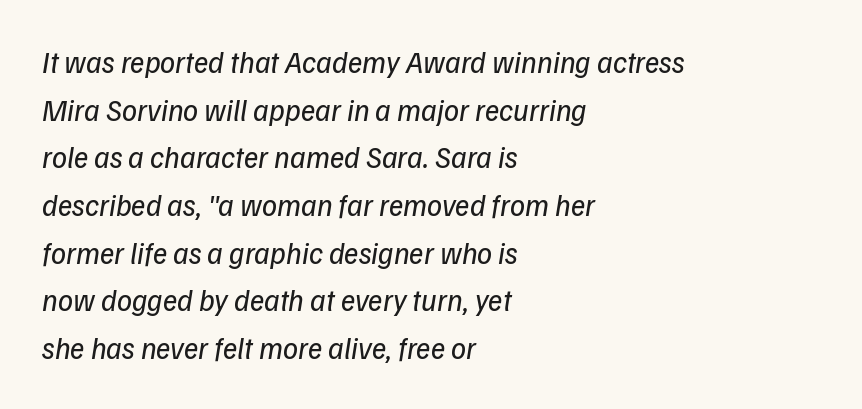
The image shows 30 px regular-weight type, italic (leaning right); set left-aligned, normal line spacing (1.59x), normal letter spacing, not underlined; low stroke contrast and a medium x-height.
